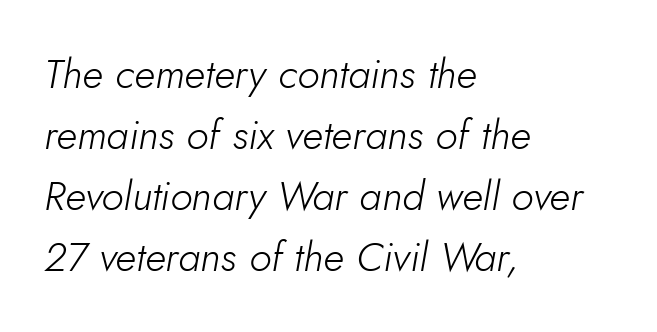
{"italic": "yes", "lean": "right", "slant_degrees": 5, "bold": "no", "weight": "light", "width": "normal", "stroke_contrast": "low", "x_height": "small", "monospaced": "no", "underline": "no", "align": "left", "line_spacing": "normal", "line_spacing_ratio": 1.49, "letter_spacing": "normal", "letter_spacing_em": 0.0, "glyph_px": 41}
